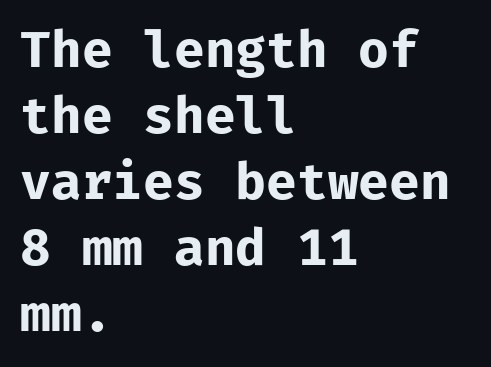
Every character sits straight up, as roman type does. Here the glyphs are tracked normally, forming tight word shapes. If you drew a ruler down the left edge, every line would touch it. What kind of face is this? One without serifs — a sans. The characters look thick and weighty, a clear bold.
